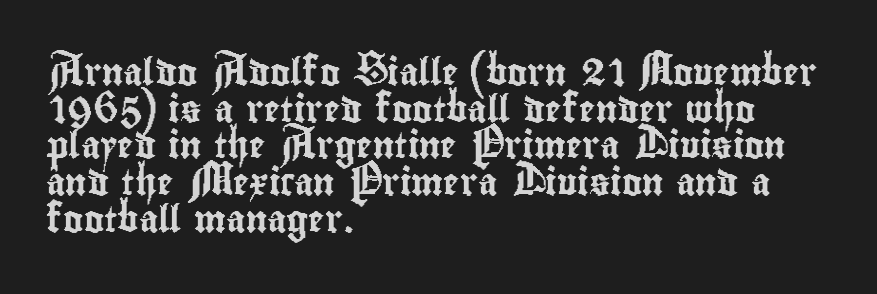
Alignment: flush left. The lettering stays uniformly vertical, giving the passage a roman look. The block of text has a typical density, with ordinary space between rows. Beneath every word, the page is bare. Compared with typical body copy, the letter spacing here is the same.
